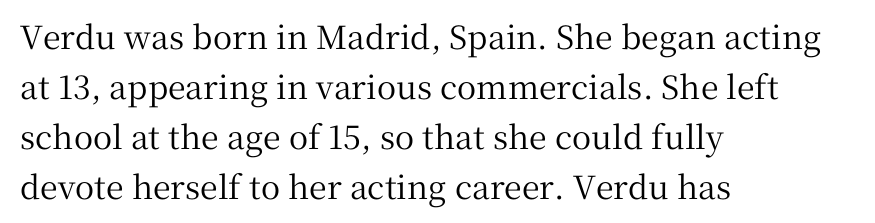
The image shows 32 px serif type, upright; set left-aligned, normal line spacing (1.56x), normal letter spacing, not underlined; medium stroke contrast and a medium x-height.
